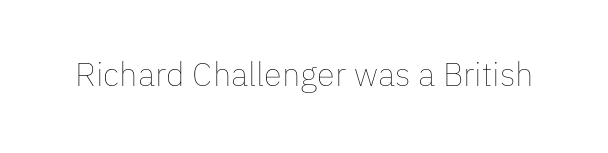
{"italic": "no", "bold": "no", "weight": "thin", "width": "normal", "stroke_contrast": "low", "x_height": "medium", "monospaced": "no", "underline": "no", "letter_spacing": "normal", "letter_spacing_em": 0.0, "glyph_px": 33}
